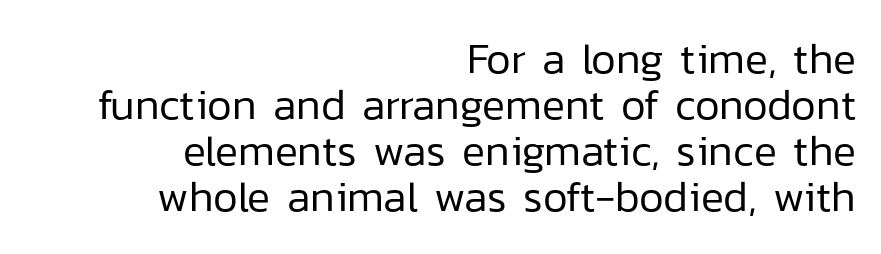
Q: Is the text bold? A: No.
Q: Is the text italic (slanted)? A: No, it is upright.
Q: Is the typeface a serif or a sans-serif typeface? A: Sans-serif.
Q: Is the text underlined? A: No.
Q: How is the paragraph aligned? A: Right-aligned.
Q: Is the spacing between letters normal or unusually wide? A: Normal.
Q: Is the spacing between lines tight, normal or loose? A: Tight.
Q: Width (condensed, normal, or wide)? A: Normal.
Q: Stroke contrast? A: Low.
Q: x-height? A: Medium.
Q: Monospaced? A: No.
